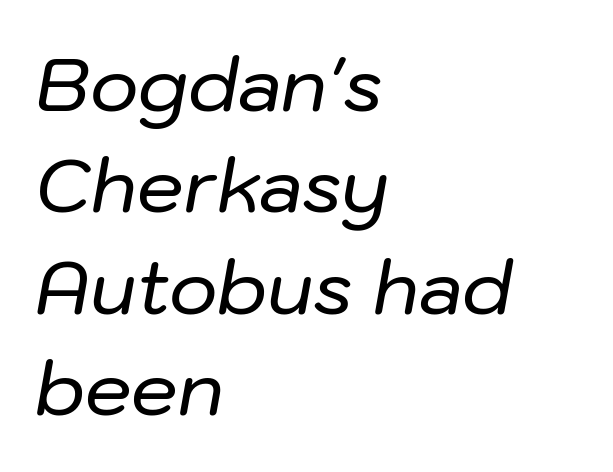
How would I describe the line gaps? Plain and ordinary. Compared with typical body copy, the letter spacing here is the same. Casual observation: everything's shoved over to the left. The face used here is proportionally spaced, like ordinary book or web type. Anything drawn beneath the words? Only blank space.
